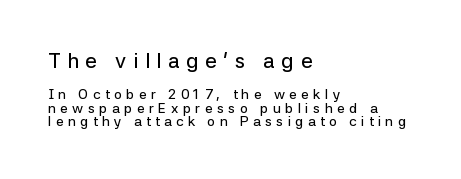
Q: Is the text italic (slanted)? A: No, it is upright.
Q: Is the text underlined? A: No.
Q: How is the paragraph aligned? A: Left-aligned.
Q: Is the spacing between letters normal or unusually wide? A: Unusually wide.
Q: Is the spacing between lines tight, normal or loose? A: Tight.
Q: Which block of text is set in a larger size, the first (top) or the second (bottom)? A: The first (top) one.
